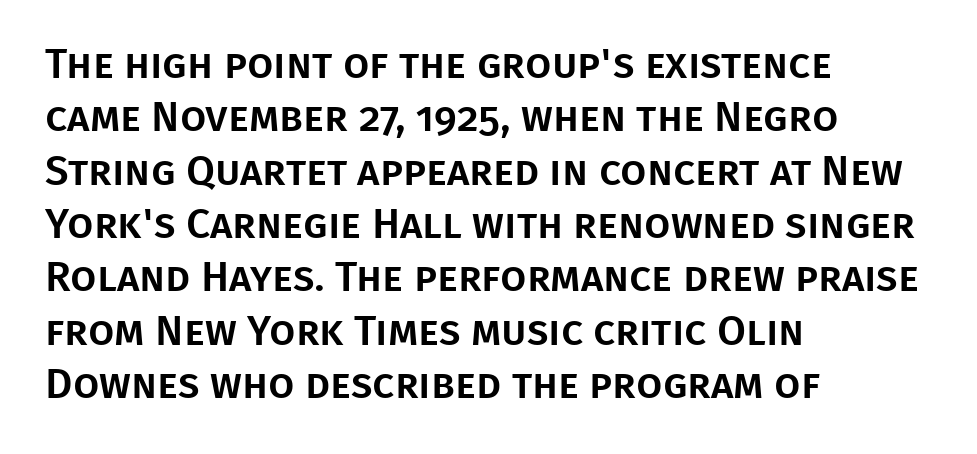
Q: Is the text italic (slanted)? A: No, it is upright.
Q: Is the typeface a serif or a sans-serif typeface? A: Sans-serif.
Q: Is the text underlined? A: No.
Q: How is the paragraph aligned? A: Left-aligned.
Q: Is the spacing between letters normal or unusually wide? A: Normal.
Q: Is the spacing between lines tight, normal or loose? A: Normal.
Q: Width (condensed, normal, or wide)? A: Normal.
Q: Stroke contrast? A: Low.
Q: x-height? A: Large.
Q: Monospaced? A: No.
